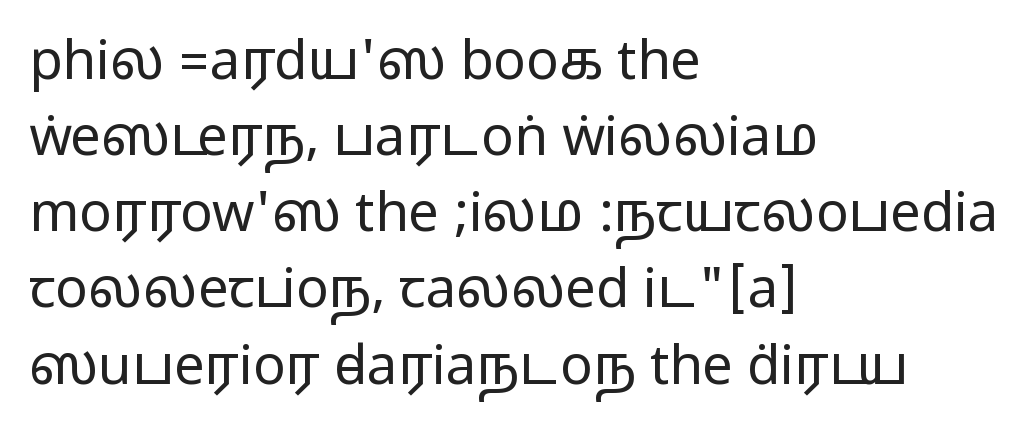
The characters display no serif detailing; their extremities are plain. The ragged edge is on the right, which tells us the setting is flush left. Beneath every word, the page is bare. Quick note: interline space is typical. Glyph-to-glyph distance matches everyday printed text. This sample uses an upright cut, with every glyph sitting square on the baseline.
